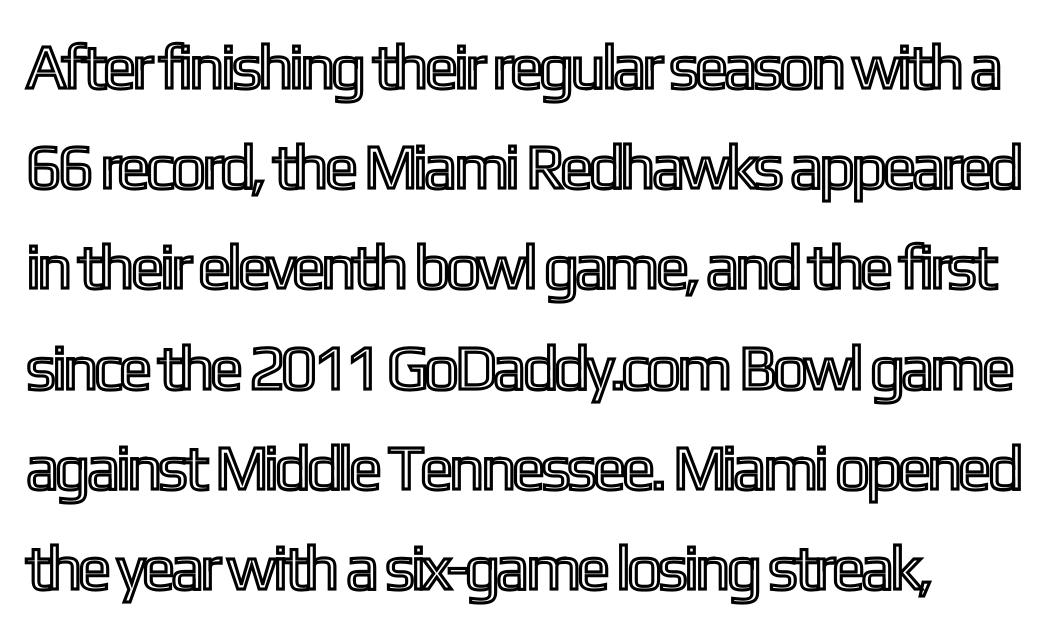
The image shows 63 px condensed type, upright; set normal line spacing (1.59x), normal letter spacing, not underlined; a medium x-height.
